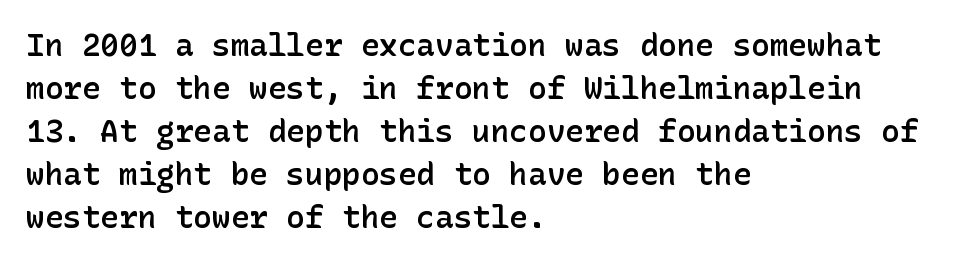
{"serif": "no", "italic": "no", "bold": "semi", "weight": "semibold", "width": "normal", "stroke_contrast": "low", "x_height": "medium", "underline": "no", "align": "left", "line_spacing": "normal", "line_spacing_ratio": 1.39, "letter_spacing": "normal", "letter_spacing_em": 0.0, "glyph_px": 31}
